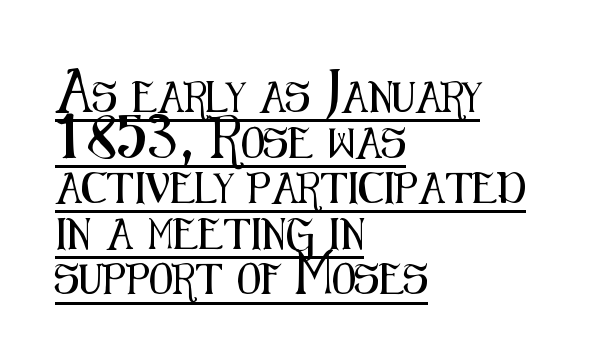
The image shows 31 px condensed type, upright; set left-aligned, normal line spacing (1.47x), normal letter spacing, underlined; medium stroke contrast and a medium x-height.
